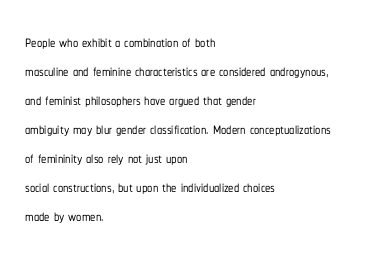
Q: Is the text italic (slanted)? A: No, it is upright.
Q: Is the text underlined? A: No.
Q: How is the paragraph aligned? A: Left-aligned.
Q: Is the spacing between letters normal or unusually wide? A: Normal.
Q: Is the spacing between lines tight, normal or loose? A: Normal.
